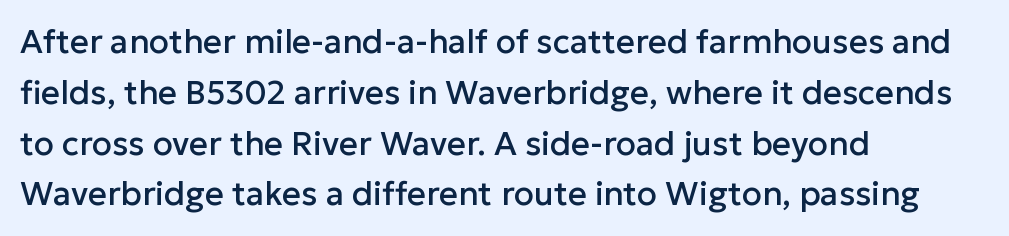
Any mark beneath the type? The region is blank. Leading: standard. The rendering uses natural spacing where letterforms have individual widths. Rendered with straight, roman letterforms. Type style note: lacks serifs.
